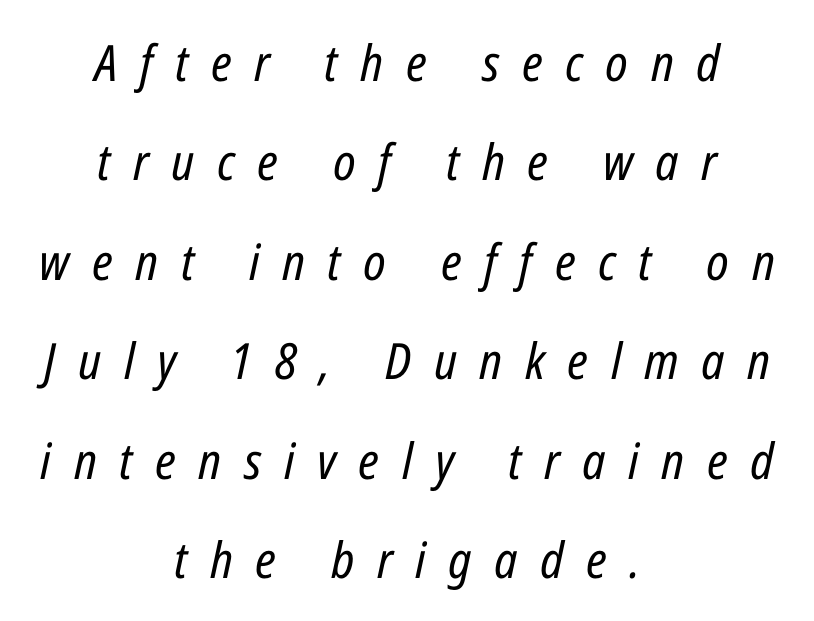
Q: Is the text bold? A: No.
Q: Is the text italic (slanted)? A: Yes, it leans right by about 12 degrees.
Q: Is the text underlined? A: No.
Q: How is the paragraph aligned? A: Centered.
Q: Is the spacing between letters normal or unusually wide? A: Unusually wide.
Q: Is the spacing between lines tight, normal or loose? A: Loose.
Q: Width (condensed, normal, or wide)? A: Condensed.
Q: Stroke contrast? A: Low.
Q: x-height? A: Medium.
Q: Monospaced? A: No.
